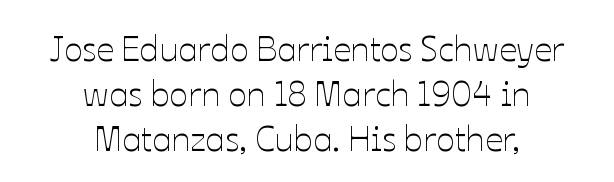
Q: Is the text bold? A: No.
Q: Is the text italic (slanted)? A: No, it is upright.
Q: Is the text underlined? A: No.
Q: How is the paragraph aligned? A: Centered.
Q: Is the spacing between letters normal or unusually wide? A: Normal.
Q: Is the spacing between lines tight, normal or loose? A: Normal.
Q: Width (condensed, normal, or wide)? A: Normal.
Q: Stroke contrast? A: Low.
Q: x-height? A: Medium.
Q: Monospaced? A: No.
